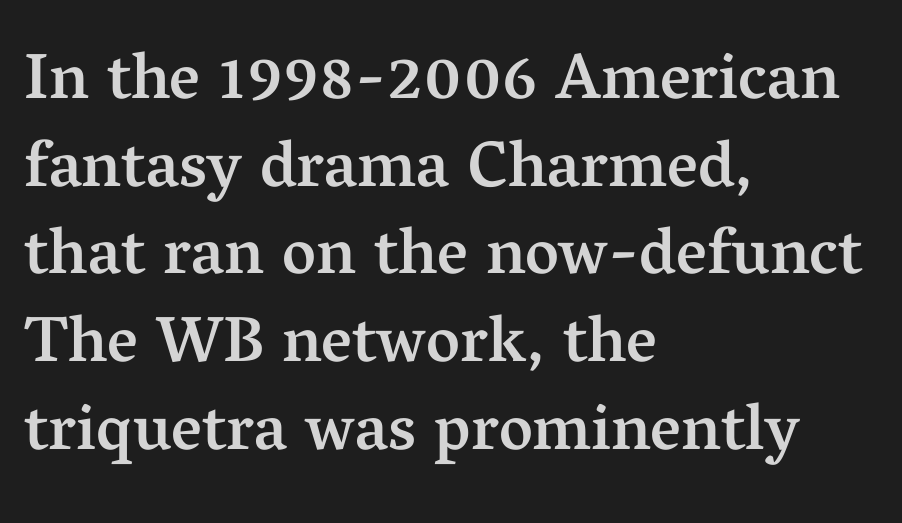
The image shows 65 px semibold serif type, upright; set left-aligned, normal line spacing (1.35x), normal letter spacing, not underlined; medium stroke contrast and a medium x-height.
